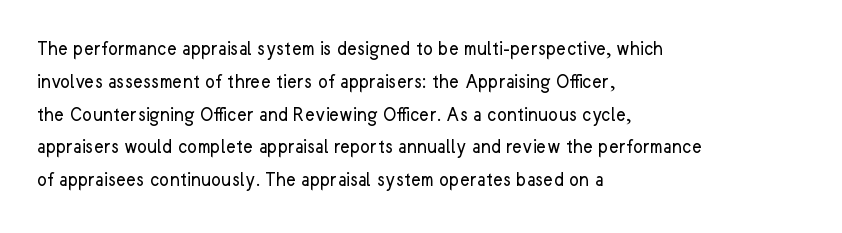
Upright lettering throughout. The rows are spaced the way most documents space them. These lines stack with their left ends in a neat column. The space beneath each line is pristine and unruled. This sample uses plain, unmodified letter spacing. Stem width sits at or under what a default text font uses.
